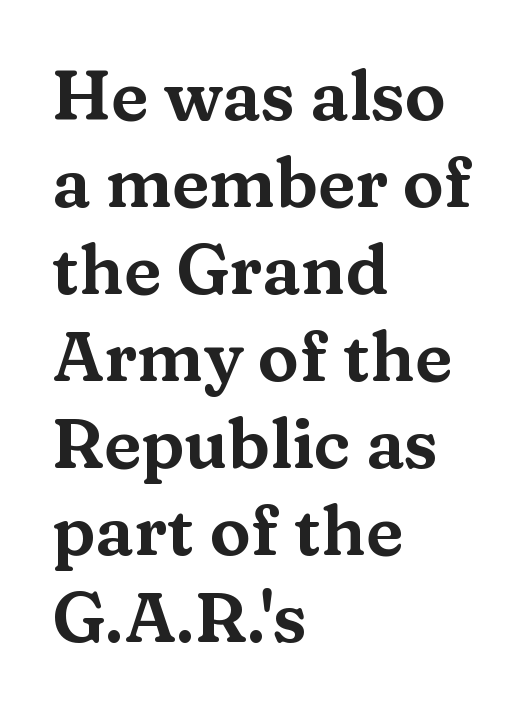
I'd call this a serif setting — the letters wear small feet. Letters rest on an invisible, unmarked baseline. The passage shown has conventional tracking throughout. Does the lettering tilt? It doesn't — this is upright. Notice how the passage keeps a crisp vertical edge on the left only.
